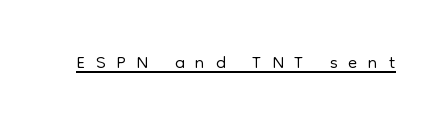
{"italic": "no", "bold": "no", "underline": "yes", "letter_spacing": "wide", "letter_spacing_em": 0.4, "glyph_px": 27}
